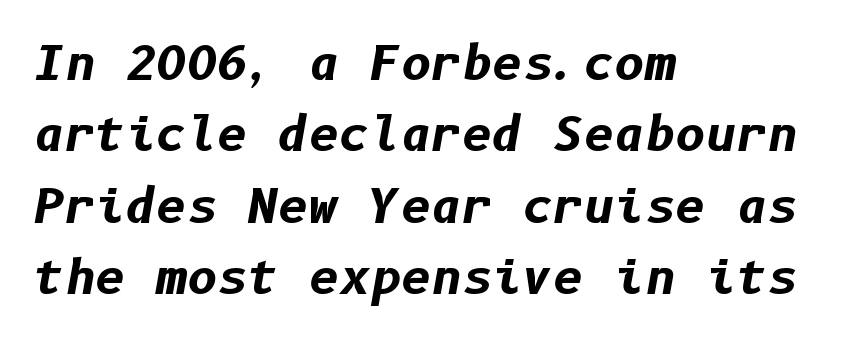
Q: Is the text bold? A: Yes.
Q: Is the text italic (slanted)? A: Yes, it leans right by about 10 degrees.
Q: Is the text underlined? A: No.
Q: How is the paragraph aligned? A: Left-aligned.
Q: Is the spacing between letters normal or unusually wide? A: Normal.
Q: Is the spacing between lines tight, normal or loose? A: Normal.
Q: Width (condensed, normal, or wide)? A: Normal.
Q: Stroke contrast? A: Low.
Q: x-height? A: Medium.
